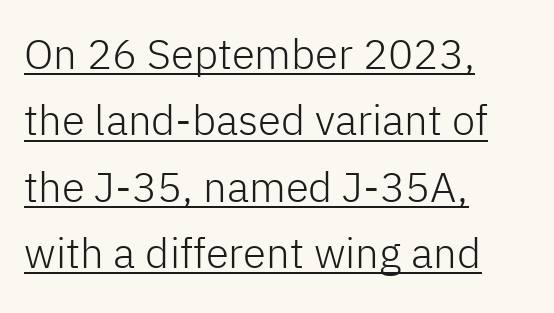
{"serif": "no", "italic": "no", "bold": "no", "weight": "light", "width": "normal", "stroke_contrast": "low", "x_height": "medium", "monospaced": "no", "underline": "yes", "align": "left", "line_spacing": "normal", "line_spacing_ratio": 1.58, "letter_spacing": "normal", "letter_spacing_em": 0.0, "glyph_px": 42}
